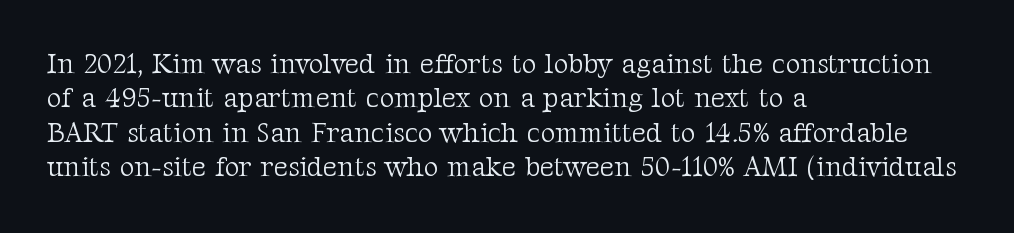
Characters follow at the spacing the type designer built in. No chunkiness to these letters — they're not bold. The space directly below the letters is spotless. The axis of the letterforms is exactly vertical. Check where the strokes stop: tiny serifs finish them off.
